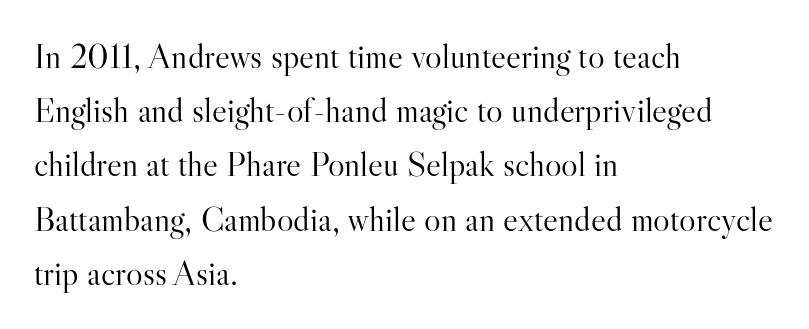
{"serif": "yes", "italic": "no", "bold": "no", "weight": "light", "width": "normal", "stroke_contrast": "high", "x_height": "small", "monospaced": "no", "underline": "no", "align": "left", "line_spacing": "normal", "line_spacing_ratio": 1.55, "letter_spacing": "normal", "letter_spacing_em": 0.0, "glyph_px": 35}
